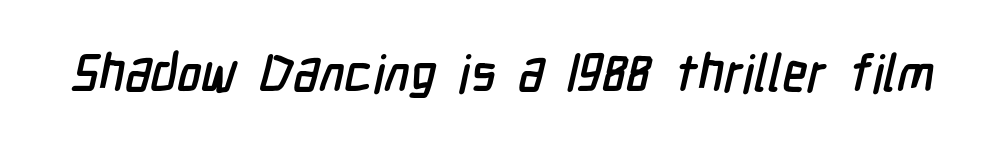
Q: Is the typeface a serif or a sans-serif typeface? A: Sans-serif.
Q: Is the text underlined? A: No.
Q: Is the spacing between letters normal or unusually wide? A: Normal.
Q: Width (condensed, normal, or wide)? A: Condensed.
Q: Stroke contrast? A: Low.
Q: x-height? A: Medium.
Q: Monospaced? A: No.
